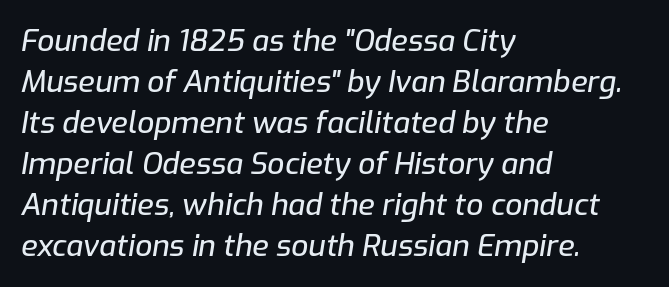
The image shows 30 px text type, italic (leaning right); set left-aligned, normal line spacing (1.37x), normal letter spacing, not underlined; low stroke contrast and a medium x-height.
